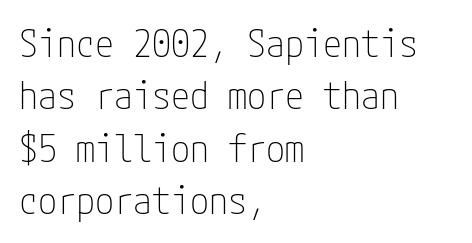
{"serif": "no", "italic": "no", "bold": "no", "weight": "thin", "width": "condensed", "stroke_contrast": "low", "x_height": "medium", "underline": "no", "align": "left", "line_spacing": "normal", "line_spacing_ratio": 1.38, "letter_spacing": "normal", "letter_spacing_em": 0.0, "glyph_px": 38}
